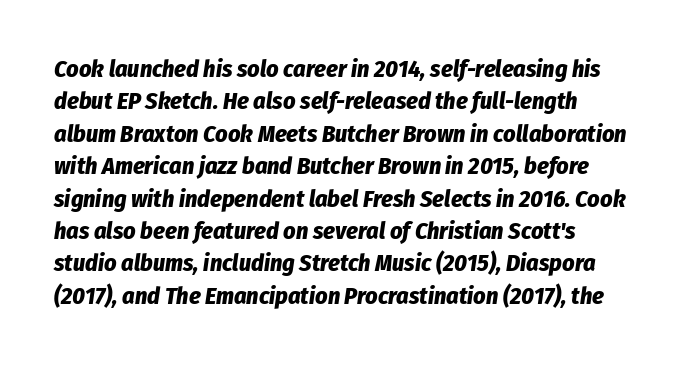
The image shows 24 px bold type, italic (leaning right); set left-aligned, normal line spacing (1.35x), normal letter spacing, not underlined.
